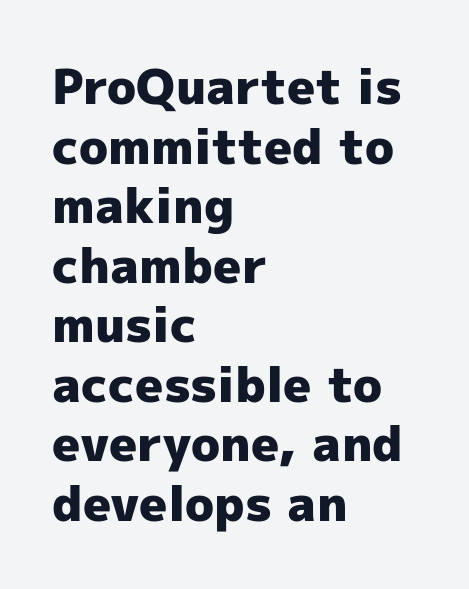
The image shows 48 px heavy sans-serif type, upright; set left-aligned, line spacing 1.24x, normal letter spacing, not underlined; a medium x-height.
